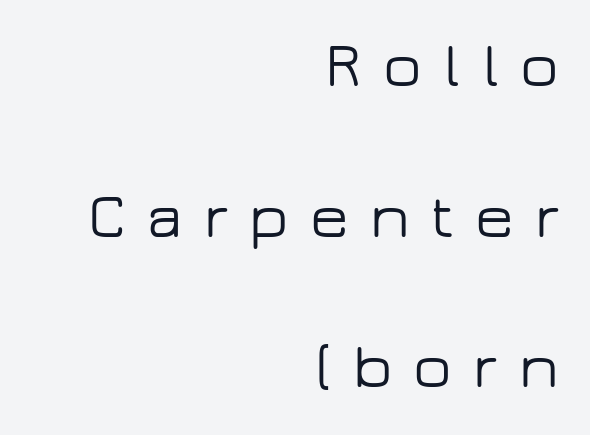
Q: Is the text italic (slanted)? A: No, it is upright.
Q: Is the typeface a serif or a sans-serif typeface? A: Sans-serif.
Q: Is the text underlined? A: No.
Q: How is the paragraph aligned? A: Right-aligned.
Q: Is the spacing between letters normal or unusually wide? A: Unusually wide.
Q: Is the spacing between lines tight, normal or loose? A: Loose.
Q: Width (condensed, normal, or wide)? A: Wide.
Q: Stroke contrast? A: Low.
Q: x-height? A: Medium.
Q: Monospaced? A: No.
